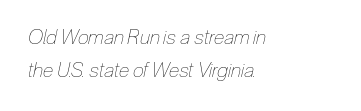
{"italic": "yes", "lean": "right", "slant_degrees": 12, "bold": "no", "underline": "no", "align": "left", "line_spacing": "normal", "line_spacing_ratio": 1.66, "letter_spacing": "normal", "letter_spacing_em": 0.0, "glyph_px": 20}
